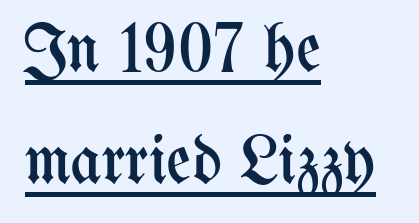
{"italic": "no", "bold": "no", "weight": "regular", "width": "condensed", "stroke_contrast": "medium", "x_height": "medium", "monospaced": "no", "underline": "yes", "align": "left", "line_spacing": "normal", "line_spacing_ratio": 1.64, "letter_spacing": "normal", "letter_spacing_em": 0.0, "glyph_px": 68}
